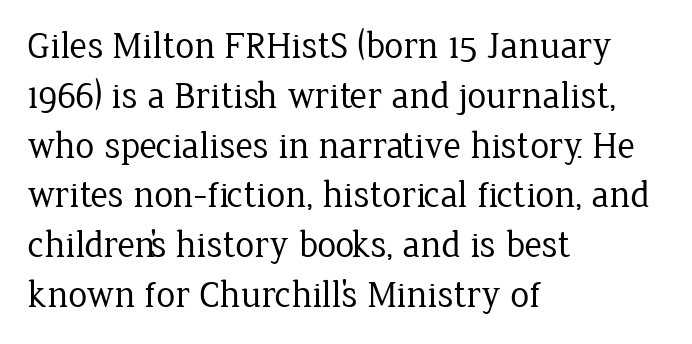
Compared with a centered layout, this one pins lines to the left instead. Tall strokes in this sample are plumb rather than angled. Each word holds together tightly as a unit, with standard inter-letter gaps. Looks like regular typesetting: each glyph gets only the width it needs.
